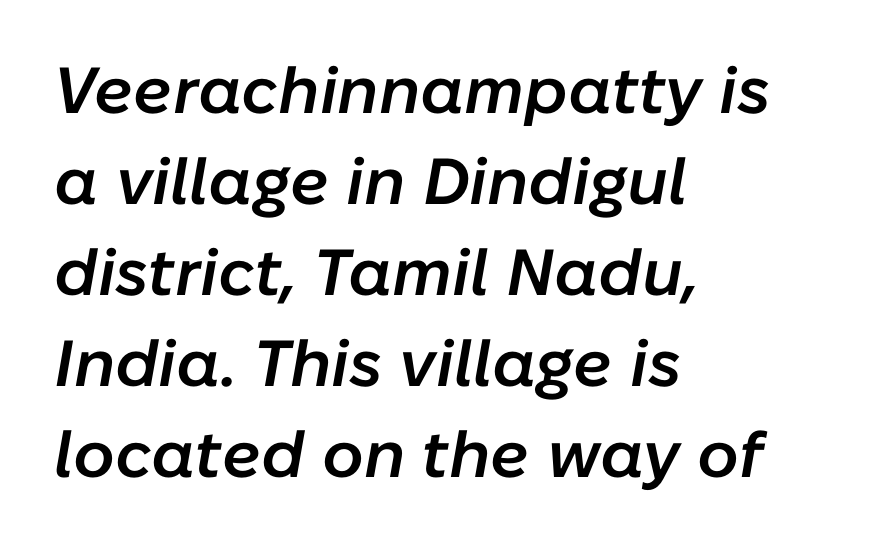
The designer left line spacing at the default. The lines in this sample share a left origin and differ only in where they stop. Yep, that's italic — everything's leaning. Standard letterfit; no display-style spreading of the glyphs. Unmarked baselines from the first word to the last. You could not count columns in this text — the font is proportionally spaced.
